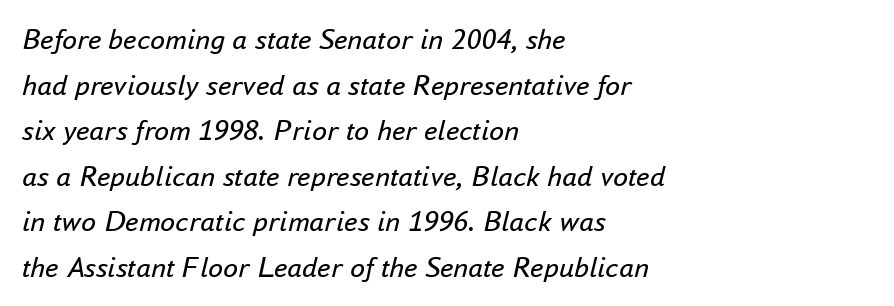
Leftover space on each line is placed entirely after the last word. The font sits on the lighter half of the weight spectrum, regular included. No word sits above an underline. Characters are canted at an angle relative to the baseline's perpendicular. A typesetter would call this zero additional tracking. The rendering uses natural spacing where letterforms have individual widths.
